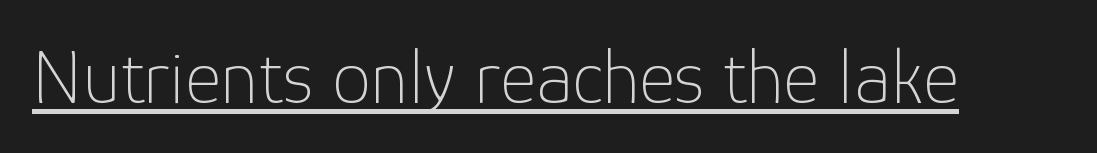
Q: Is the text bold? A: No.
Q: Is the text italic (slanted)? A: No, it is upright.
Q: Is the typeface a serif or a sans-serif typeface? A: Sans-serif.
Q: Is the text underlined? A: Yes.
Q: Is the spacing between letters normal or unusually wide? A: Normal.
Q: Width (condensed, normal, or wide)? A: Normal.
Q: Stroke contrast? A: Low.
Q: x-height? A: Medium.
Q: Monospaced? A: No.
